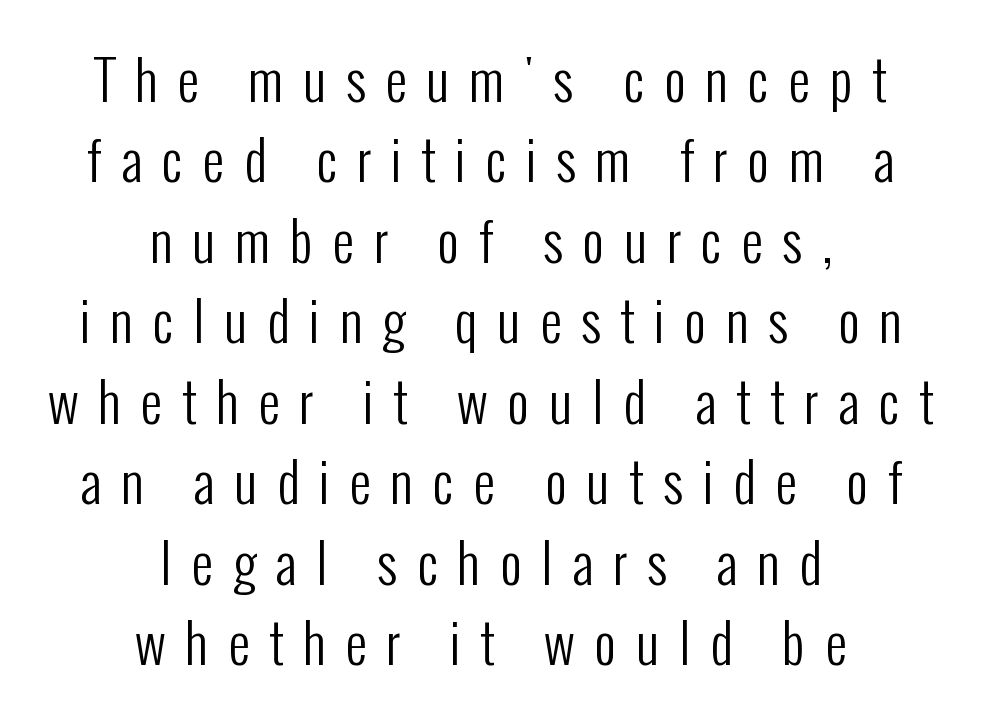
Q: Is the text bold? A: No.
Q: Is the text italic (slanted)? A: No, it is upright.
Q: Is the typeface a serif or a sans-serif typeface? A: Sans-serif.
Q: Is the text underlined? A: No.
Q: How is the paragraph aligned? A: Centered.
Q: Is the spacing between letters normal or unusually wide? A: Unusually wide.
Q: Is the spacing between lines tight, normal or loose? A: Normal.
Q: Width (condensed, normal, or wide)? A: Condensed.
Q: Stroke contrast? A: Low.
Q: x-height? A: Medium.
Q: Monospaced? A: No.
